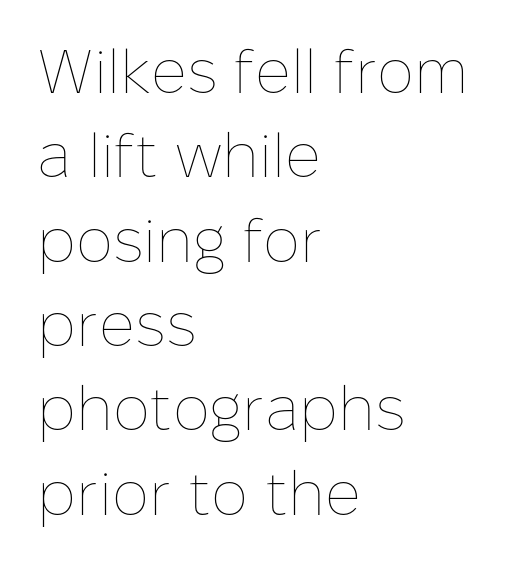
This reads as an unemphasized weight, regular at the heaviest. A typesetter would call this zero additional tracking. Reading down the block, your eye returns to a fixed left position each line. Underline: absent. This sample keeps an unexceptional amount of space between lines.
